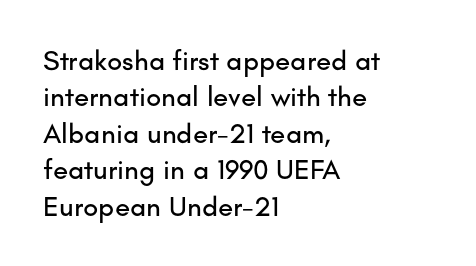
Q: Is the text italic (slanted)? A: No, it is upright.
Q: Is the typeface a serif or a sans-serif typeface? A: Sans-serif.
Q: Is the text underlined? A: No.
Q: How is the paragraph aligned? A: Left-aligned.
Q: Is the spacing between letters normal or unusually wide? A: Normal.
Q: Is the spacing between lines tight, normal or loose? A: Normal.
Q: Width (condensed, normal, or wide)? A: Normal.
Q: Stroke contrast? A: Low.
Q: x-height? A: Small.
Q: Monospaced? A: No.
